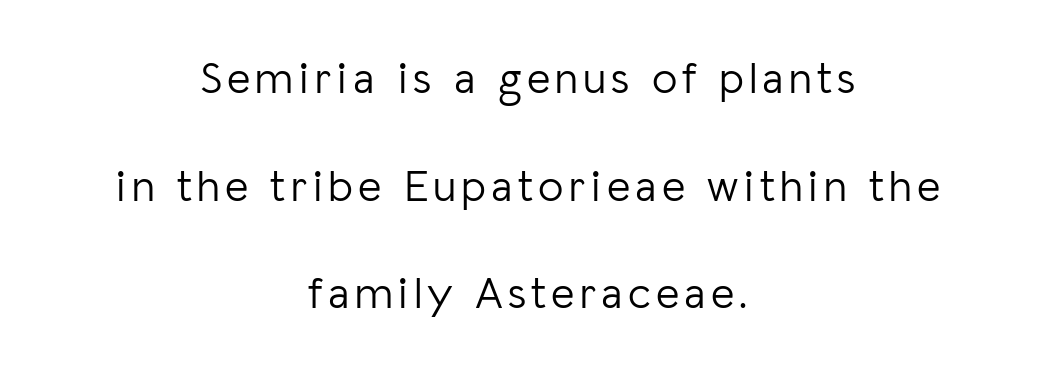
The text block is weighted toward neither margin, spreading evenly from the middle. Serif or sans? Sans — the stroke terminals are bare. Rule under the text: the space is simply empty. Counters stay open thanks to moderate or lighter strokes. The letters advance in unequal steps, a hallmark of proportional type.
